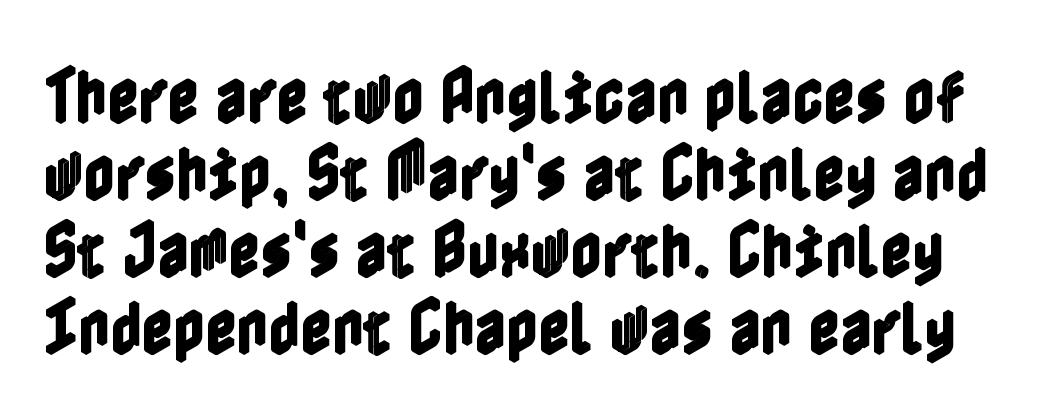
Q: Is the text italic (slanted)? A: No, it is upright.
Q: Is the text underlined? A: No.
Q: Is the spacing between letters normal or unusually wide? A: Normal.
Q: Is the spacing between lines tight, normal or loose? A: Normal.
Q: Width (condensed, normal, or wide)? A: Condensed.
Q: x-height? A: Medium.
